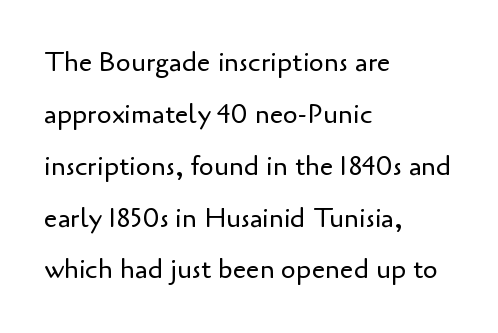
A light-to-regular cut is what we see here. The block of text is sparse from top to bottom, with ample space between rows. Italic: no, the glyphs are upright roman. Any mark beneath the type? The region is blank. Nothing unusual about the tracking: characters are spaced as the font intends.
